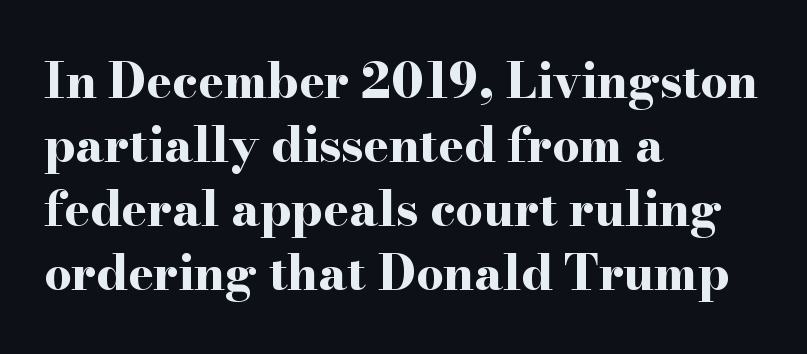
Q: Is the text bold? A: Yes.
Q: Is the text italic (slanted)? A: No, it is upright.
Q: Is the typeface a serif or a sans-serif typeface? A: Serif.
Q: Is the text underlined? A: No.
Q: How is the paragraph aligned? A: Left-aligned.
Q: Is the spacing between letters normal or unusually wide? A: Normal.
Q: Is the spacing between lines tight, normal or loose? A: Normal.
Q: Width (condensed, normal, or wide)? A: Wide.
Q: Stroke contrast? A: High.
Q: x-height? A: Small.
Q: Monospaced? A: No.
